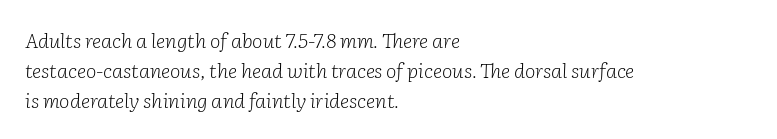
The paragraph has a hard left edge and a soft right edge. The area under the type is left untouched. If you drew a line through each stem, it would be angled. The font is comparable to plain body text, perhaps lighter. Does extra space separate the letters? No, they use regular spacing. Leading matches the norm, producing a regular column.
